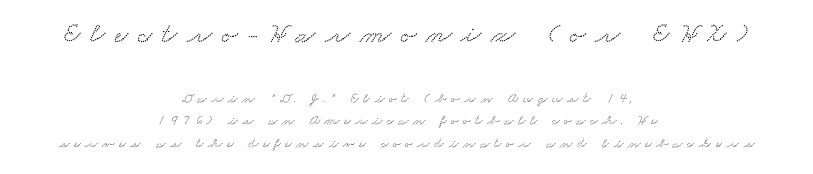
The image shows 29 px wide serif type; set centered, normal line spacing (1.61x), unusually wide letter spacing (+0.34 em), not underlined; the first (top) block is 2.07x larger; low stroke contrast and a small x-height.
